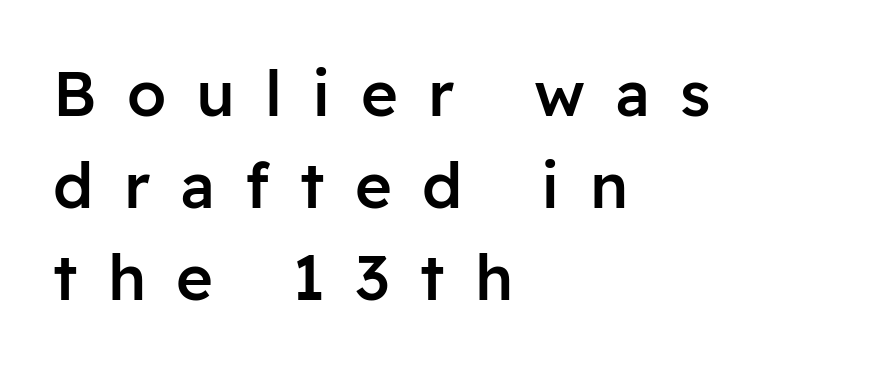
Vertically, the passage feels balanced, rows spaced as you'd expect. The text block is weighted toward the left margin, trailing off unevenly rightward. Honestly, there is no underline to notice here at all. The typesetting leans somewhat heavy: a semibold. Does extra space separate the letters? Yes, quite a lot of it.
